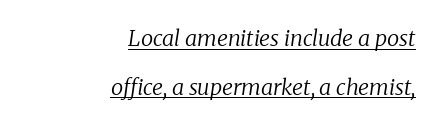
Notice how the passage keeps a crisp vertical edge on the right only. It's the slanting kind of type. Bold? No — there's no thickening of the strokes. Baseline-to-baseline distance is far greater than the letter height. The glyphs are accompanied by a horizontal stroke just below them.
